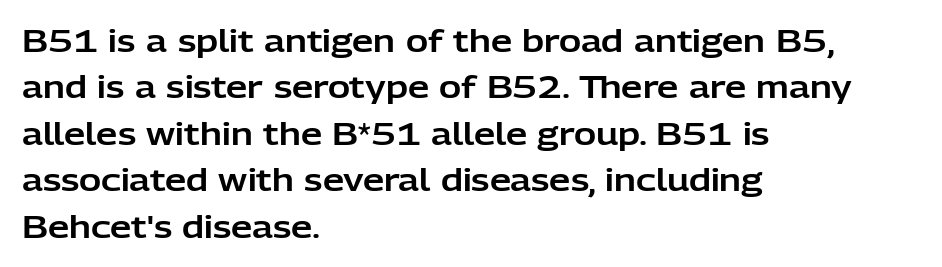
The image shows 30 px sans-serif type, upright; set left-aligned, normal line spacing (1.55x), normal letter spacing, not underlined; low stroke contrast and a medium x-height.
